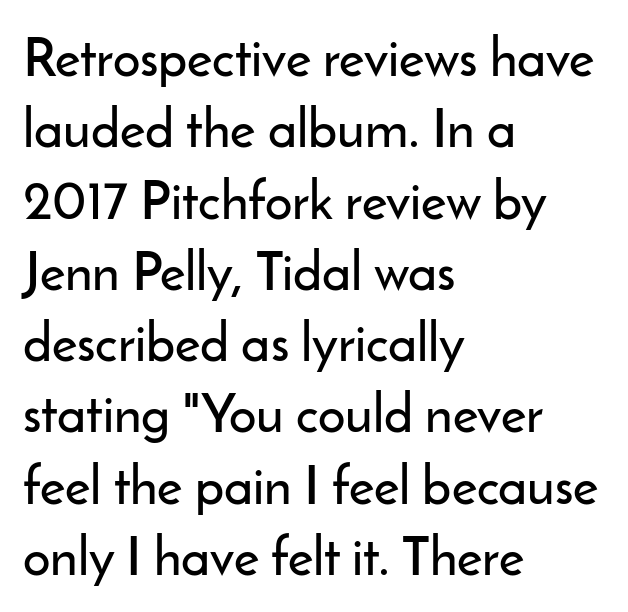
A sans-serif font was chosen for this passage. Nothing unusual about the tracking: characters are spaced as the font intends. This sample has the flowing, uneven cadence of proportional lettering. The area under the type is left untouched. A student would call this left alignment; a typographer would say flush left, rag right. It's the straight-up-and-down kind of type.
